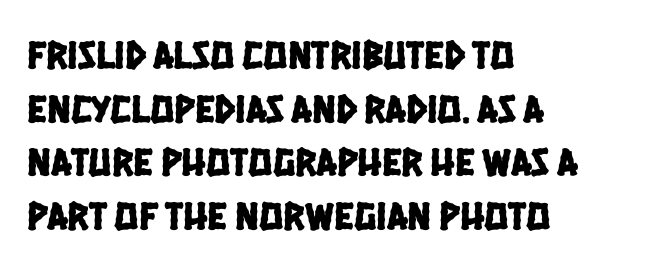
The image shows 40 px condensed sans-serif type; set left-aligned, normal line spacing (1.34x), normal letter spacing, not underlined; low stroke contrast and a large x-height.
